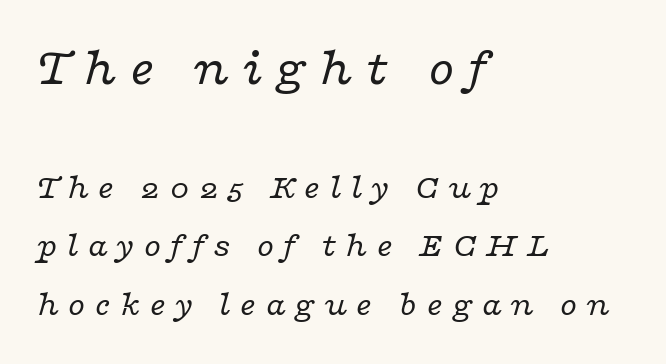
The axis of the letterforms is tilted away from vertical. Line spacing here is normal. Weight class: somewhere from thin through regular. Observe the serifs anchoring each vertical stroke in this sample. Do the characters align in a grid? No, the font is proportional.
